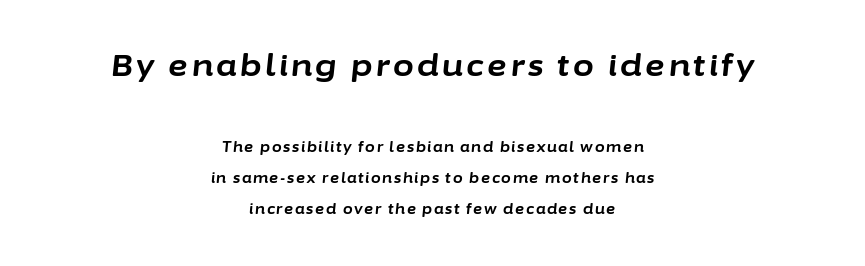
{"italic": "yes", "lean": "right", "slant_degrees": 6, "bold": "yes", "weight": "bold", "width": "normal", "stroke_contrast": "low", "x_height": "medium", "monospaced": "no", "underline": "no", "align": "center", "line_spacing": "loose", "line_spacing_ratio": 2.23, "larger_block": "first", "size_ratio": 2.14, "glyph_px": 30}
